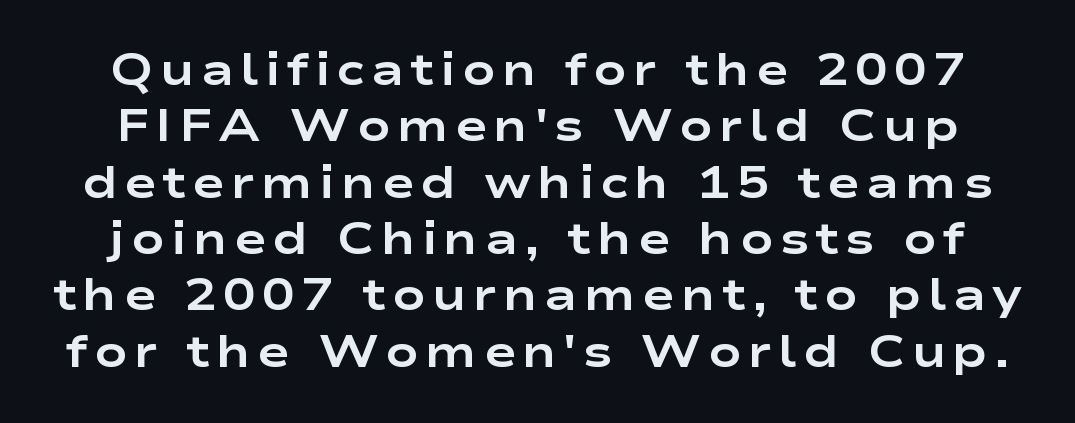
Q: Is the text bold? A: Yes.
Q: Is the text italic (slanted)? A: No, it is upright.
Q: Is the typeface a serif or a sans-serif typeface? A: Sans-serif.
Q: Is the text underlined? A: No.
Q: Is the spacing between lines tight, normal or loose? A: Normal.
Q: Width (condensed, normal, or wide)? A: Wide.
Q: Stroke contrast? A: Low.
Q: x-height? A: Medium.
Q: Monospaced? A: No.
